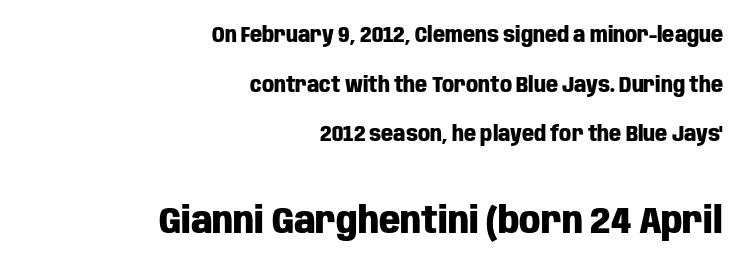
Glance below the letters and you will spot only blank space. On the weight axis this lands at bold, roughly 700. The face used here is proportionally spaced, like ordinary book or web type. Type size steps up from the first block to the second. Casual observation: everything's shoved over to the right. Line spacing here is loose.
